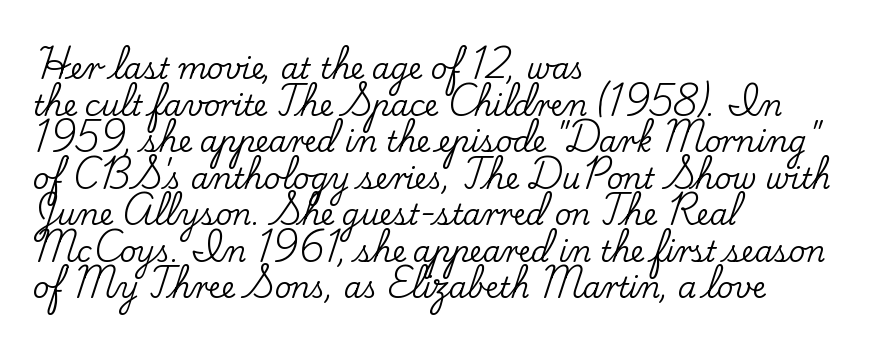
Lines of text with bare space underneath. Nobody touched the tracking dial on this one. These lines stack with their left ends in a neat column. This sample has the flowing, uneven cadence of proportional lettering. Interline gaps are of average width in this sample.
